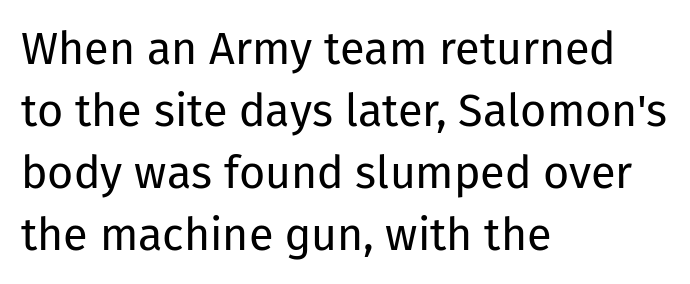
Q: Is the text bold? A: No.
Q: Is the text italic (slanted)? A: No, it is upright.
Q: Is the typeface a serif or a sans-serif typeface? A: Sans-serif.
Q: Is the text underlined? A: No.
Q: How is the paragraph aligned? A: Left-aligned.
Q: Is the spacing between letters normal or unusually wide? A: Normal.
Q: Is the spacing between lines tight, normal or loose? A: Normal.
Q: Width (condensed, normal, or wide)? A: Normal.
Q: Stroke contrast? A: Low.
Q: x-height? A: Medium.
Q: Monospaced? A: No.
